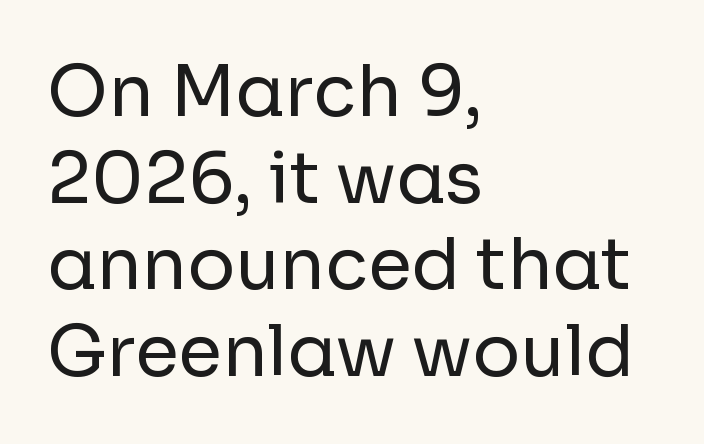
Q: Is the text bold? A: No.
Q: Is the text italic (slanted)? A: No, it is upright.
Q: Is the typeface a serif or a sans-serif typeface? A: Sans-serif.
Q: Is the text underlined? A: No.
Q: How is the paragraph aligned? A: Left-aligned.
Q: Is the spacing between letters normal or unusually wide? A: Normal.
Q: Width (condensed, normal, or wide)? A: Normal.
Q: Stroke contrast? A: Low.
Q: x-height? A: Medium.
Q: Monospaced? A: No.
